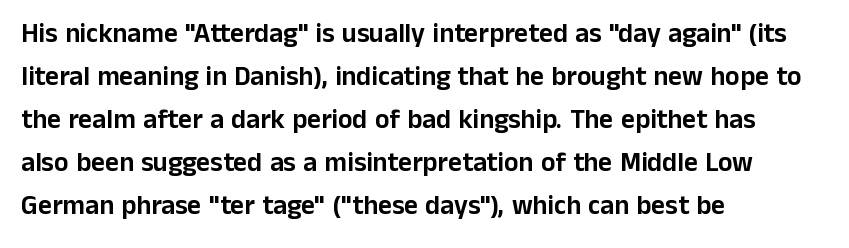
The image shows 27 px text type, upright; set left-aligned, normal line spacing (1.59x), normal letter spacing, not underlined.
